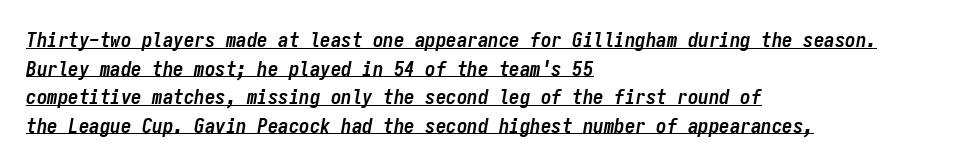
The image shows 21 px bold type, italic (leaning right); set left-aligned, normal line spacing (1.36x), normal letter spacing, underlined.
